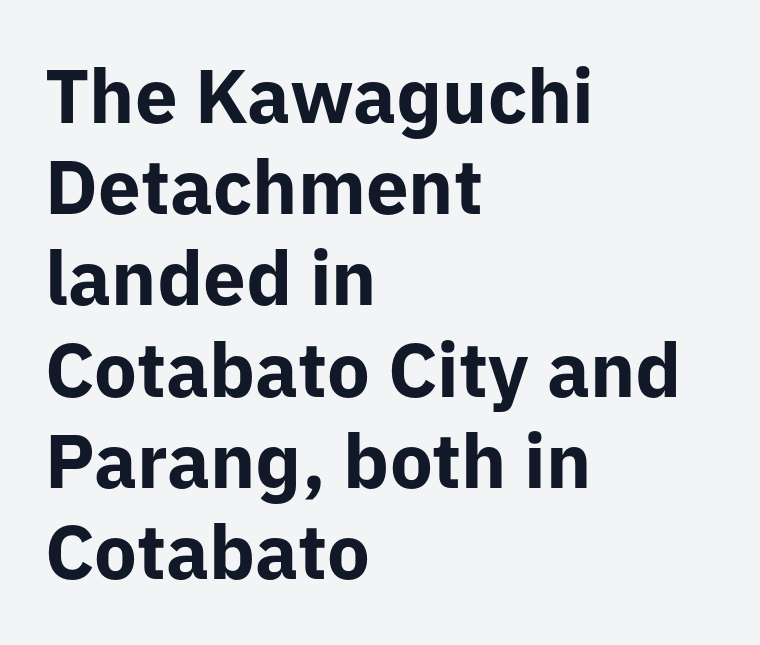
Letter spacing: default. Every character sits straight up, as roman type does. Is this a fixed-width face? No — the glyphs have proportional, varying widths. Look at the bottom of the vertical strokes: they stop flat, with no serifs.
